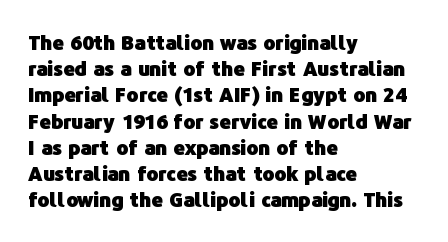
{"italic": "no", "bold": "yes", "underline": "no", "align": "left", "line_spacing": "normal", "line_spacing_ratio": 1.31, "letter_spacing": "normal", "letter_spacing_em": 0.0, "glyph_px": 20}
